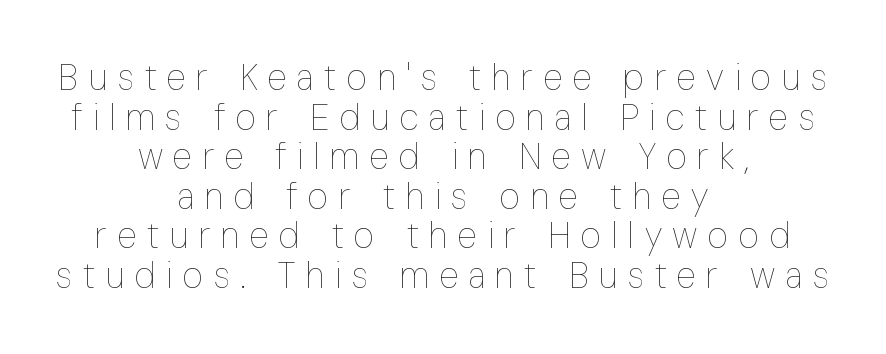
{"italic": "no", "bold": "no", "weight": "thin", "width": "condensed", "stroke_contrast": "low", "x_height": "medium", "monospaced": "no", "underline": "no", "align": "center", "line_spacing": "tight", "line_spacing_ratio": 1.1, "letter_spacing": "wide", "letter_spacing_em": 0.29, "glyph_px": 36}
